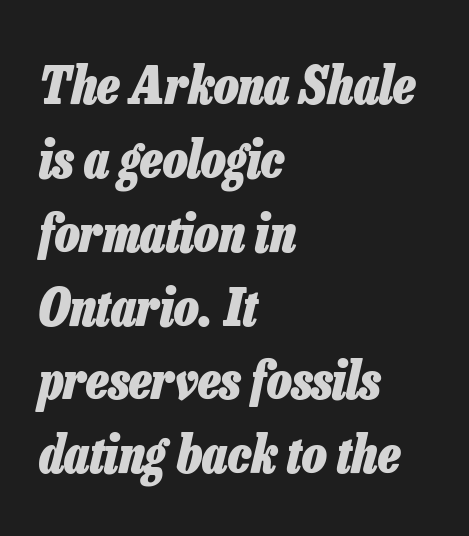
Bare-footed words on every line. The font's italic variant was chosen for this text. The letters are bold, with thick, heavy strokes. The line texture is even and compact thanks to regular tracking.
